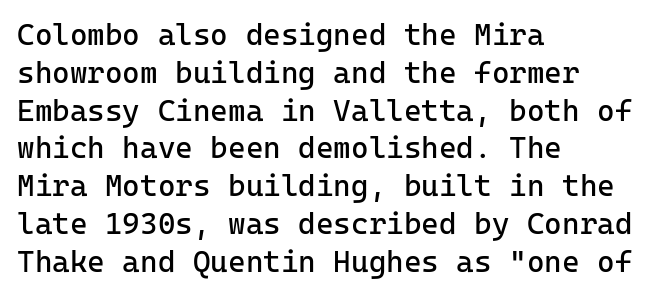
The image shows 30 px regular-weight sans-serif type, upright, monospaced; set left-aligned, normal line spacing (1.26x), normal letter spacing, not underlined; low stroke contrast and a medium x-height.
